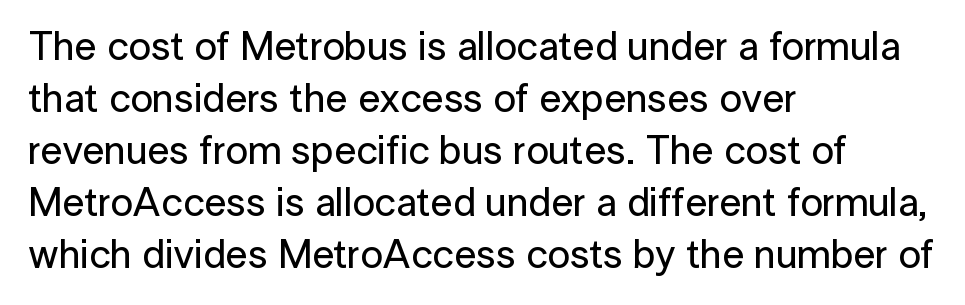
Q: Is the text italic (slanted)? A: No, it is upright.
Q: Is the typeface a serif or a sans-serif typeface? A: Sans-serif.
Q: Is the text underlined? A: No.
Q: How is the paragraph aligned? A: Left-aligned.
Q: Is the spacing between letters normal or unusually wide? A: Normal.
Q: Is the spacing between lines tight, normal or loose? A: Normal.
Q: Width (condensed, normal, or wide)? A: Normal.
Q: Stroke contrast? A: Low.
Q: x-height? A: Medium.
Q: Monospaced? A: No.
